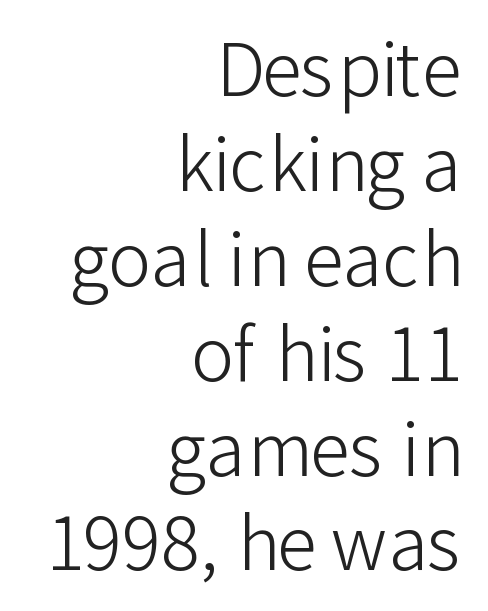
What's the leading like? Ordinary, nothing unusual. The paragraph has a hard right edge and a soft left edge. Nothing heavy about these letters — not bold at all. Ordinary non-slanted type is in use.
